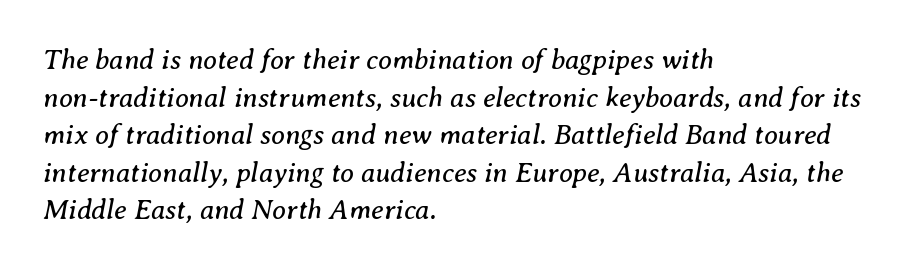
Q: Is the text bold? A: No.
Q: Is the text italic (slanted)? A: Yes, it leans right by about 8 degrees.
Q: Is the typeface a serif or a sans-serif typeface? A: Serif.
Q: Is the text underlined? A: No.
Q: How is the paragraph aligned? A: Left-aligned.
Q: Is the spacing between letters normal or unusually wide? A: Normal.
Q: Is the spacing between lines tight, normal or loose? A: Normal.
Q: Width (condensed, normal, or wide)? A: Normal.
Q: Stroke contrast? A: Medium.
Q: x-height? A: Medium.
Q: Monospaced? A: No.
